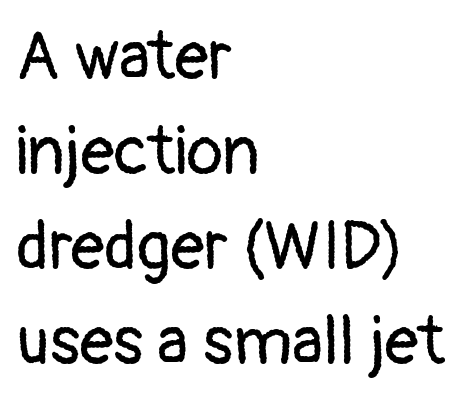
The image shows 67 px regular-weight sans-serif type, upright; set left-aligned, normal line spacing (1.42x), normal letter spacing, not underlined; low stroke contrast and a medium x-height.
